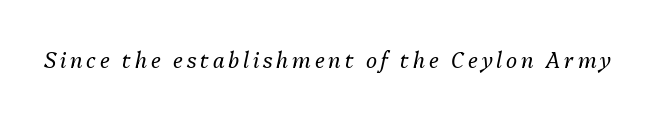
{"italic": "yes", "lean": "right", "slant_degrees": 13, "bold": "no", "underline": "no", "glyph_px": 21}
